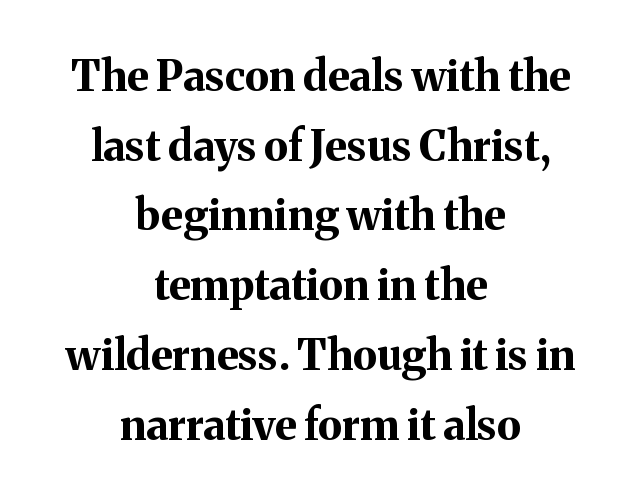
{"serif": "yes", "italic": "no", "bold": "yes", "weight": "bold", "width": "normal", "stroke_contrast": "medium", "x_height": "medium", "monospaced": "no", "underline": "no", "align": "center", "line_spacing": "normal", "line_spacing_ratio": 1.66, "letter_spacing": "normal", "letter_spacing_em": 0.0, "glyph_px": 42}
